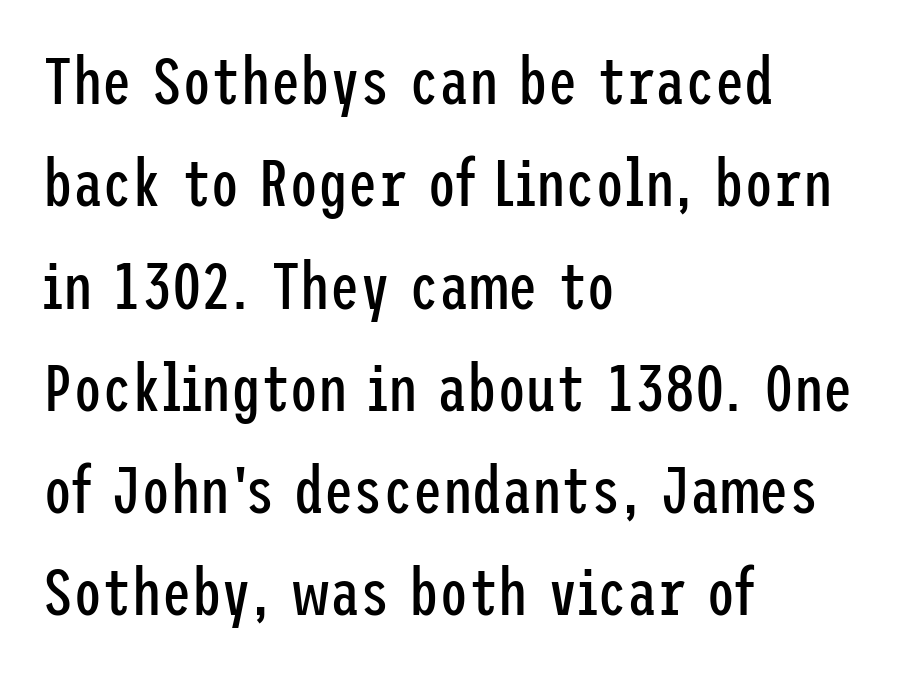
The image shows 66 px regular-weight, condensed sans-serif type, upright; set left-aligned, normal line spacing (1.55x), normal letter spacing, not underlined; low stroke contrast and a medium x-height.
